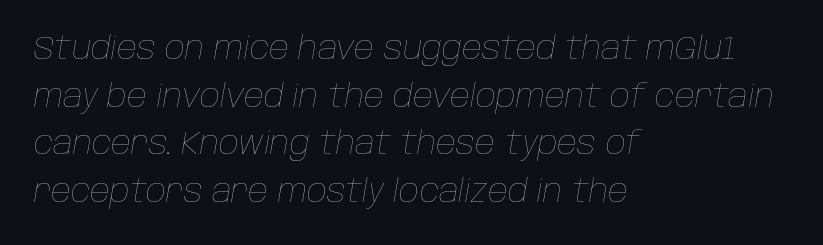
Q: Is the text bold? A: No.
Q: Is the text italic (slanted)? A: Yes, it leans right by about 10 degrees.
Q: Is the text underlined? A: No.
Q: How is the paragraph aligned? A: Left-aligned.
Q: Is the spacing between letters normal or unusually wide? A: Normal.
Q: Is the spacing between lines tight, normal or loose? A: Normal.
Q: Width (condensed, normal, or wide)? A: Normal.
Q: Stroke contrast? A: Low.
Q: x-height? A: Large.
Q: Monospaced? A: No.
